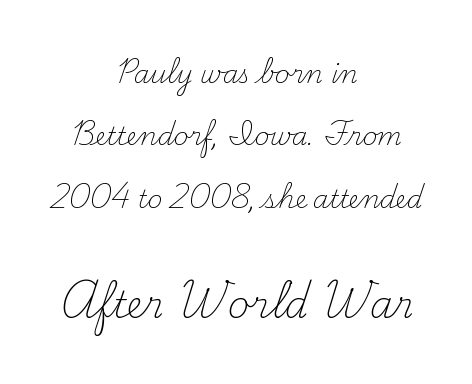
The image shows 37 px light type; set centered, loose line spacing (2.5x), normal letter spacing, not underlined; the second (bottom) block is 1.48x larger; medium stroke contrast and a small x-height.
